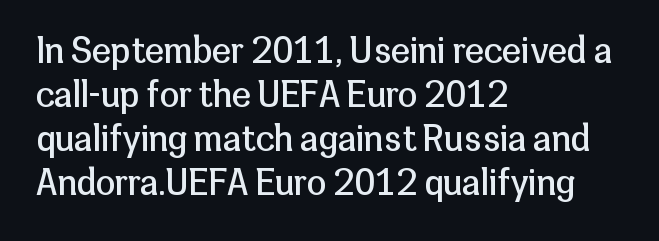
Typographically, this falls in the sans-serif category. No extra tracking has been applied to these lines. Vertically, the passage feels balanced, rows spaced as you'd expect. Reading down the block, your eye returns to a fixed left position each line.
